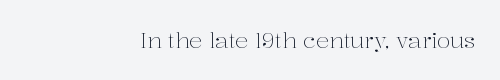
Bare-footed words on every line. Does the lettering tilt? It doesn't — this is upright. There is no visible air inserted between adjacent glyphs. This sample is right-justified, so line beginnings fall wherever the words allow. Letters have the restrained weight of plain body copy at most.
